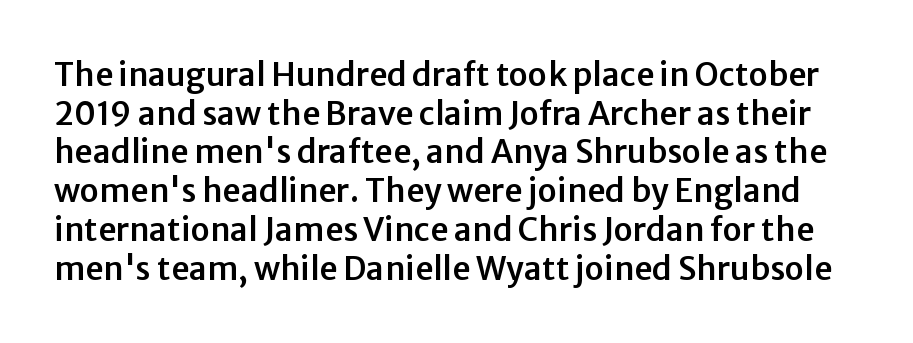
Q: Is the text italic (slanted)? A: No, it is upright.
Q: Is the typeface a serif or a sans-serif typeface? A: Sans-serif.
Q: Is the text underlined? A: No.
Q: Is the spacing between letters normal or unusually wide? A: Normal.
Q: Width (condensed, normal, or wide)? A: Normal.
Q: Stroke contrast? A: Low.
Q: x-height? A: Medium.
Q: Monospaced? A: No.
